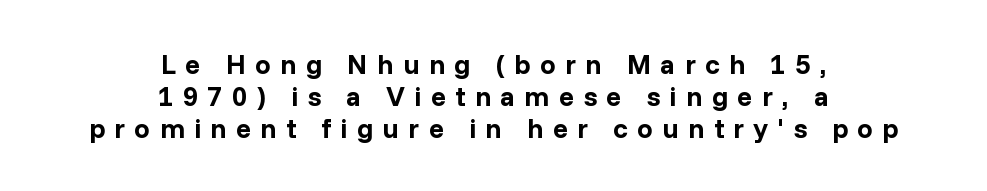
Q: Is the text bold? A: Yes.
Q: Is the text italic (slanted)? A: No, it is upright.
Q: Is the typeface a serif or a sans-serif typeface? A: Sans-serif.
Q: Is the text underlined? A: No.
Q: How is the paragraph aligned? A: Centered.
Q: Is the spacing between letters normal or unusually wide? A: Unusually wide.
Q: Is the spacing between lines tight, normal or loose? A: Tight.
Q: Width (condensed, normal, or wide)? A: Normal.
Q: Stroke contrast? A: Low.
Q: x-height? A: Medium.
Q: Monospaced? A: No.
